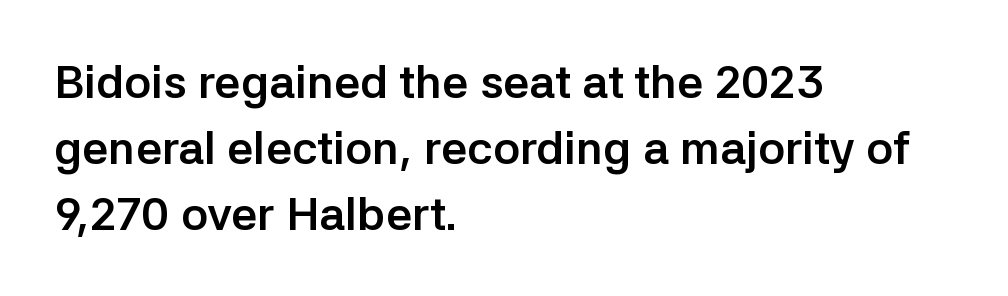
The image shows 46 px semibold sans-serif type, upright; set left-aligned, normal line spacing (1.43x), normal letter spacing, not underlined; low stroke contrast and a medium x-height.
